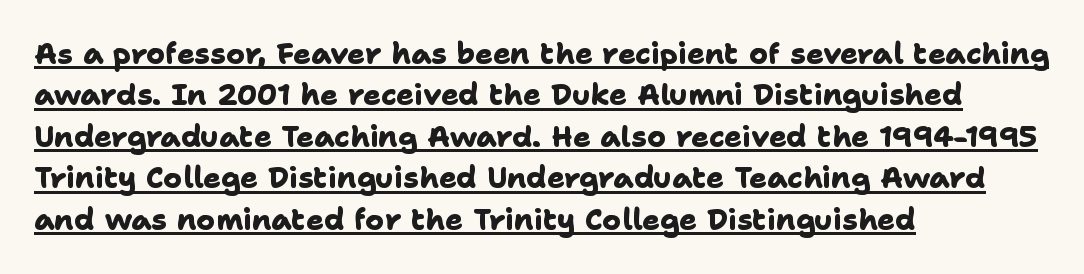
The face used here has the dense, thick strokes of a bold. Short note: letters normally spaced. Each letter keeps its own natural width here, so spacing adapts to shape. Where is the straight margin? On the left. The designer went with a sans here, leaving each stem footless.
